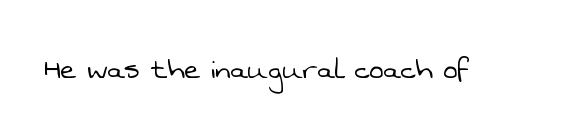
The image shows 34 px light sans-serif type; set normal letter spacing, not underlined; low stroke contrast and a medium x-height.
